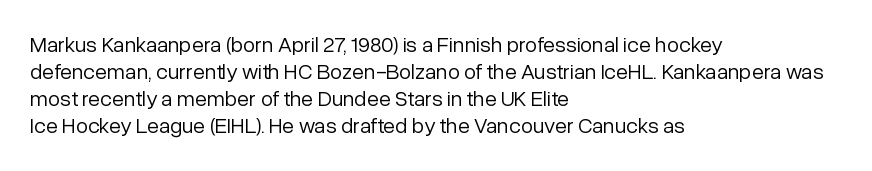
The image shows 22 px text type, upright; set left-aligned, line spacing 1.22x, normal letter spacing, not underlined.
